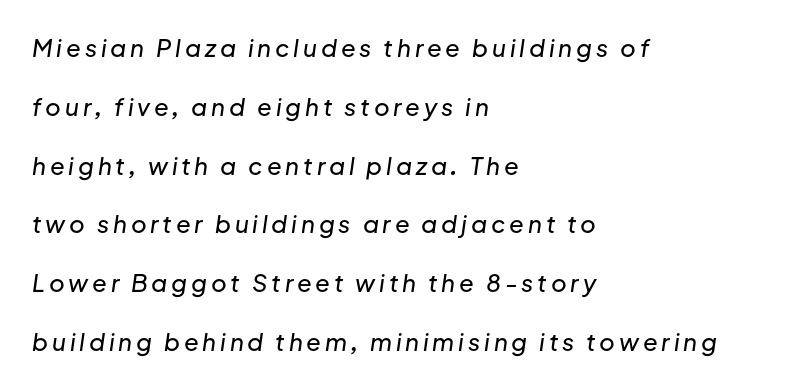
{"italic": "yes", "lean": "right", "slant_degrees": 8, "underline": "no", "align": "left", "line_spacing": "loose", "line_spacing_ratio": 2.45, "glyph_px": 24}
